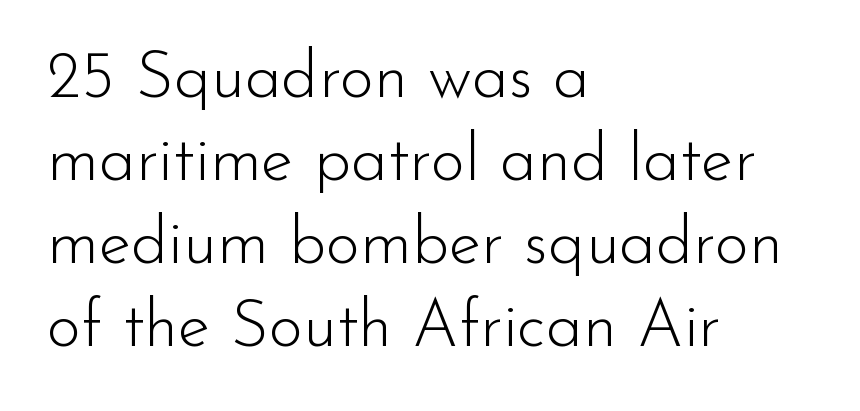
The image shows 66 px light sans-serif type, upright; set left-aligned, normal line spacing (1.26x), normal letter spacing, not underlined; low stroke contrast and a small x-height.
